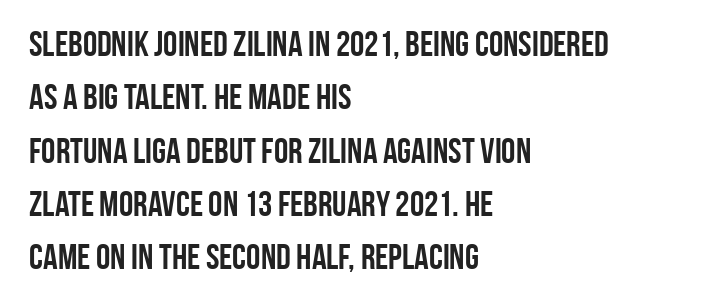
The ragged edge is on the right, which tells us the setting is flush left. Are there feet on the stems? There aren't — it's a sans. Only glyphs here, with clear space below each row. The block of text has a typical density, with ordinary space between rows. Character widths vary here, with narrow letters taking less room than wide ones. Pretty heavy lettering here — definitely bold.
